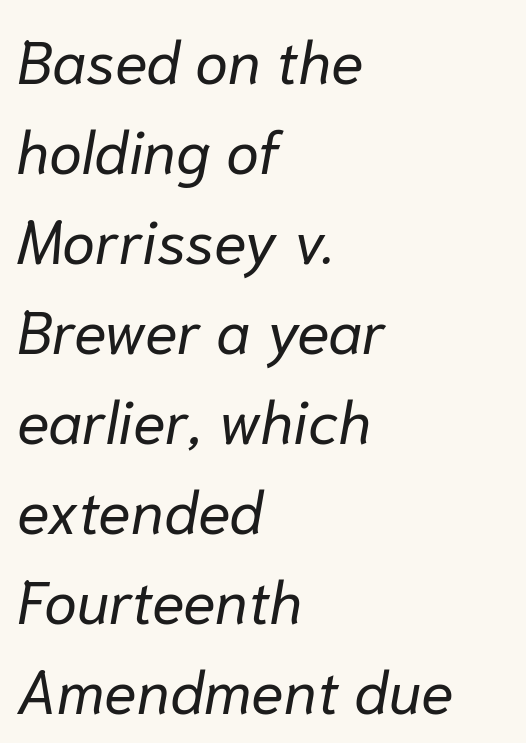
Quick note: italic. Students, observe: this is what conventionally led text looks like. Think standard paragraph weight, or any step lighter than that. The specimen omits any rule beneath the text block's lines. Reading down the block, your eye returns to a fixed left position each line. Between one letter and the next there's only the usual sliver of space.
